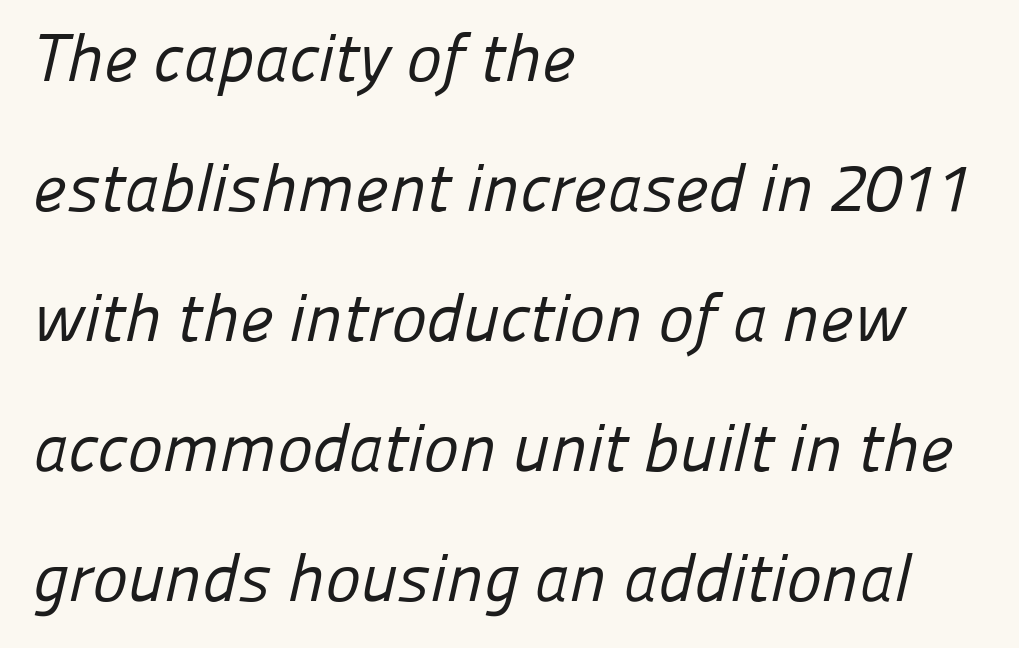
{"serif": "no", "bold": "no", "weight": "regular", "width": "normal", "stroke_contrast": "low", "x_height": "medium", "monospaced": "no", "underline": "no", "align": "left", "line_spacing": "loose", "line_spacing_ratio": 1.94, "letter_spacing": "normal", "letter_spacing_em": 0.0, "glyph_px": 67}
